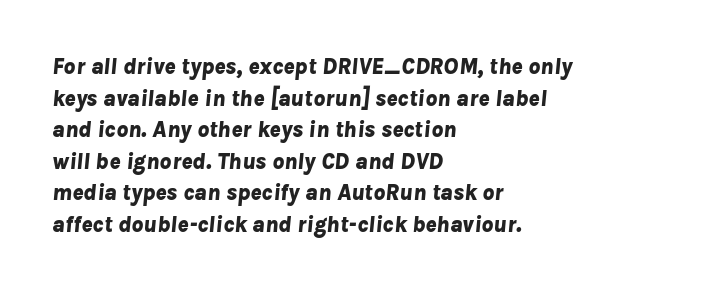
Q: Is the text bold? A: Yes.
Q: Is the text italic (slanted)? A: Yes, it leans right by about 8 degrees.
Q: Is the text underlined? A: No.
Q: How is the paragraph aligned? A: Left-aligned.
Q: Is the spacing between letters normal or unusually wide? A: Normal.
Q: Is the spacing between lines tight, normal or loose? A: Normal.
